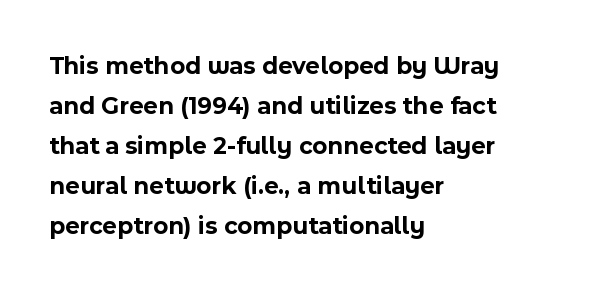
{"italic": "no", "bold": "yes", "underline": "no", "align": "left", "line_spacing": "normal", "line_spacing_ratio": 1.6, "letter_spacing": "normal", "letter_spacing_em": 0.0, "glyph_px": 25}
